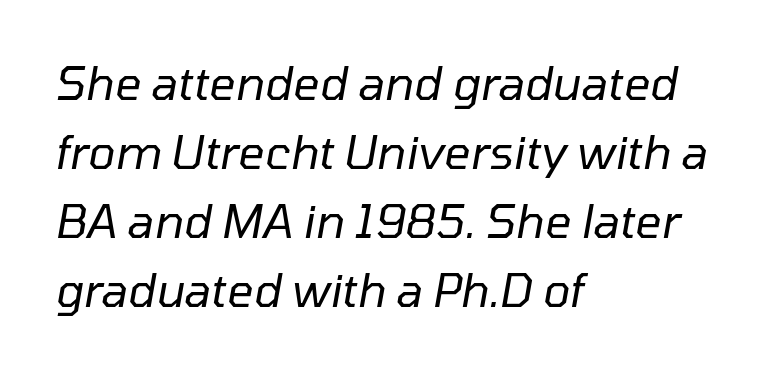
Honestly, there is no underline to notice here at all. Here the designer chose a conventional face with non-uniform glyph widths. Look at the tracking — it's just the regular setting, nothing added. Compared with a typical body face, this is equally light or lighter still. These lines are set flush left with a ragged right edge.
